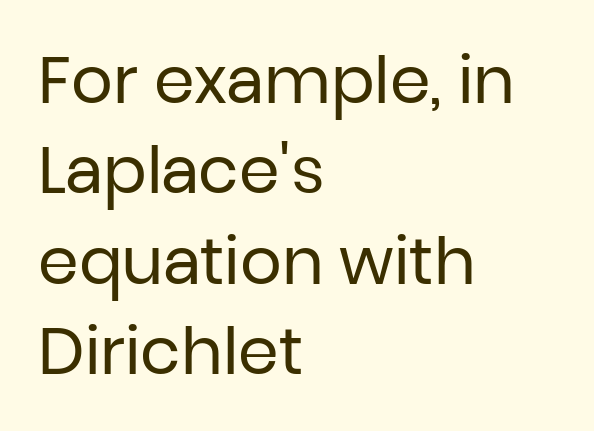
{"serif": "no", "italic": "no", "bold": "no", "weight": "regular", "width": "normal", "stroke_contrast": "low", "x_height": "medium", "monospaced": "no", "underline": "no", "align": "left", "line_spacing": "normal", "line_spacing_ratio": 1.39, "letter_spacing": "normal", "letter_spacing_em": 0.0, "glyph_px": 65}
